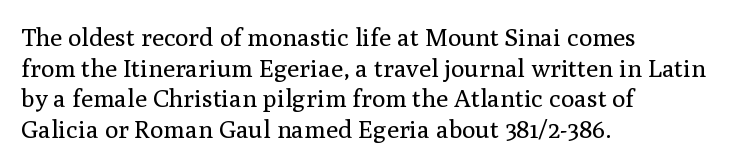
The image shows 25 px text type, upright; set left-aligned, line spacing 1.23x, normal letter spacing, not underlined.
